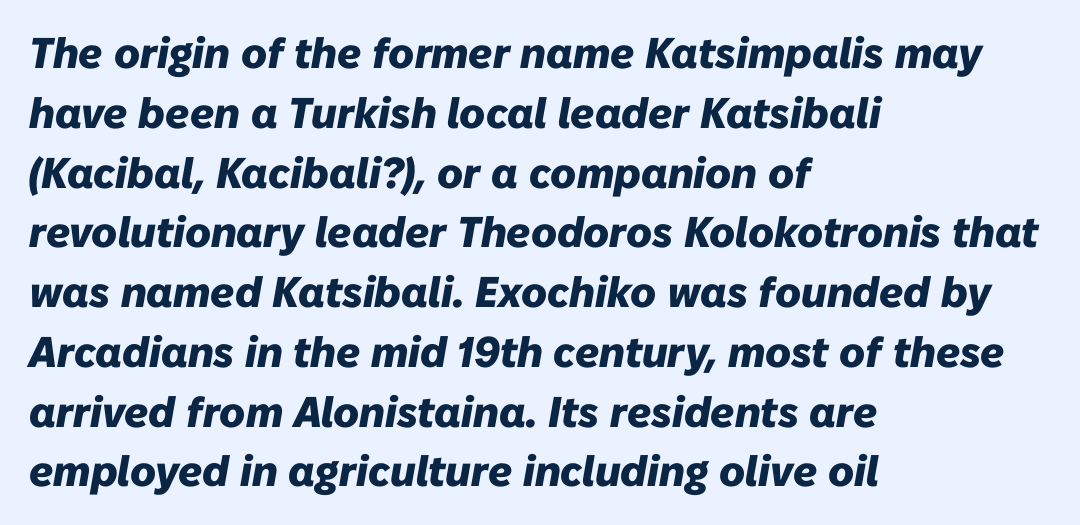
The image shows 43 px heavy type, italic (leaning right); set left-aligned, normal line spacing (1.39x), normal letter spacing, not underlined; low stroke contrast and a medium x-height.
